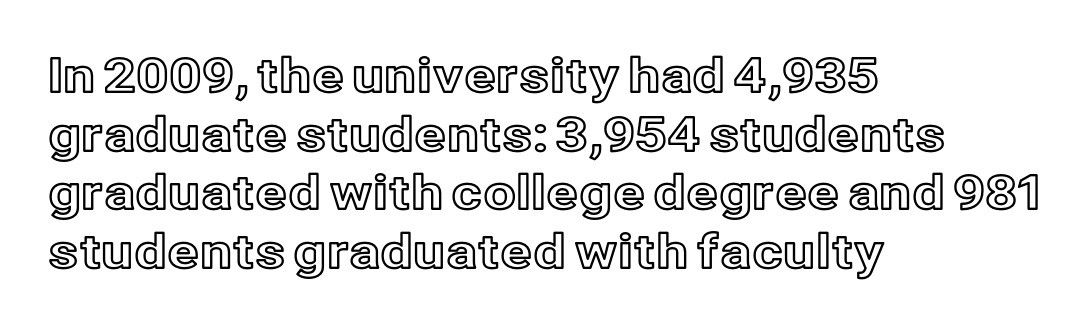
Q: Is the text italic (slanted)? A: No, it is upright.
Q: Is the text underlined? A: No.
Q: How is the paragraph aligned? A: Left-aligned.
Q: Is the spacing between letters normal or unusually wide? A: Normal.
Q: Is the spacing between lines tight, normal or loose? A: Normal.
Q: Width (condensed, normal, or wide)? A: Normal.
Q: x-height? A: Medium.
Q: Monospaced? A: No.
